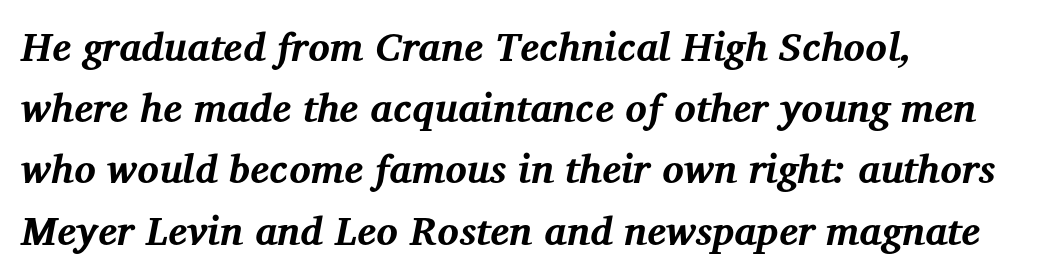
{"serif": "yes", "italic": "yes", "lean": "right", "slant_degrees": 12, "bold": "yes", "weight": "bold", "width": "normal", "stroke_contrast": "medium", "x_height": "medium", "monospaced": "no", "underline": "no", "align": "left", "line_spacing": "normal", "line_spacing_ratio": 1.53, "letter_spacing": "normal", "letter_spacing_em": 0.0, "glyph_px": 40}
